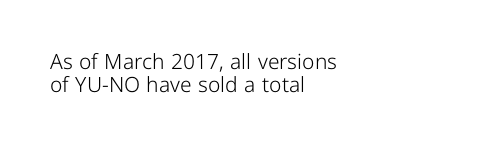
The image shows 21 px text type, upright; set left-aligned, tight line spacing (1.1x), normal letter spacing, not underlined.
